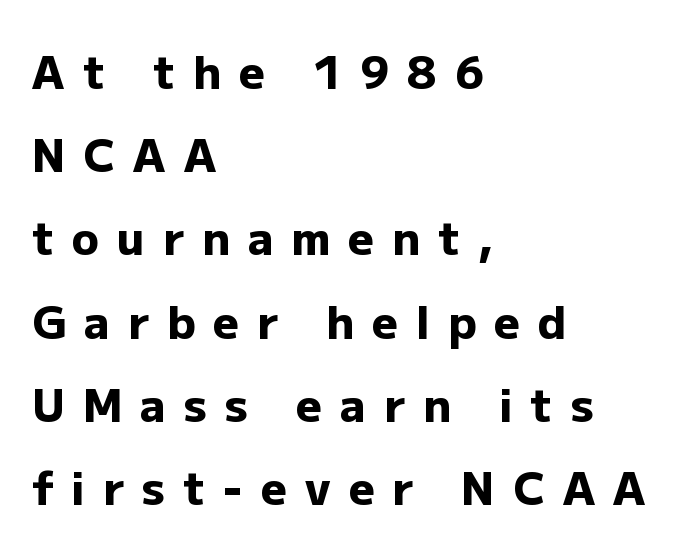
The image shows 45 px heavy sans-serif type, upright; set left-aligned, line spacing 1.85x, unusually wide letter spacing (+0.4 em), not underlined; low stroke contrast and a medium x-height.
